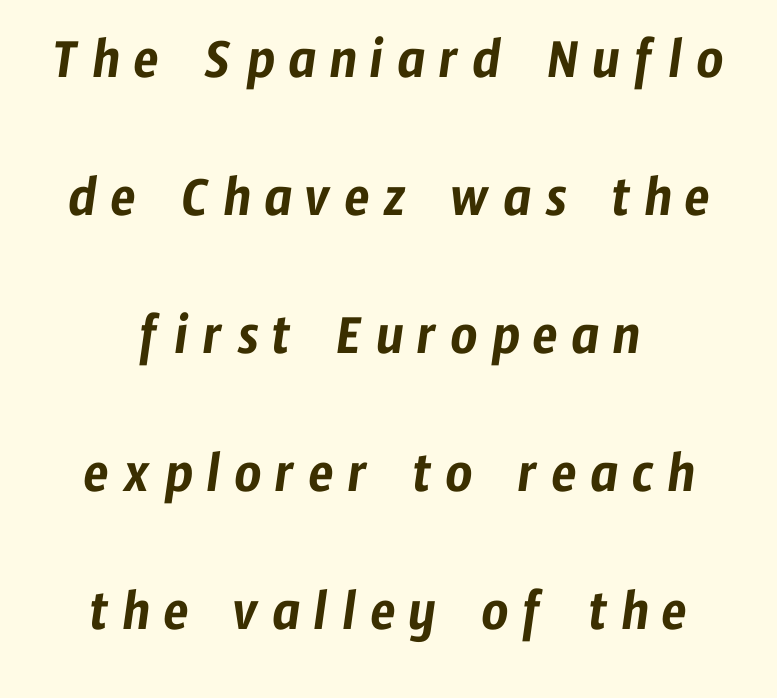
The image shows 59 px condensed sans-serif type; set centered, loose line spacing (2.34x), unusually wide letter spacing (+0.22 em), not underlined; low stroke contrast and a medium x-height.
